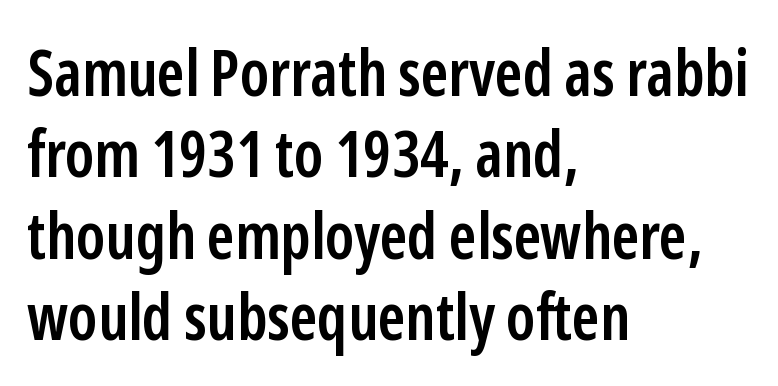
The image shows 64 px semibold, condensed sans-serif type, upright; set left-aligned, normal line spacing (1.27x), normal letter spacing, not underlined; low stroke contrast and a medium x-height.
